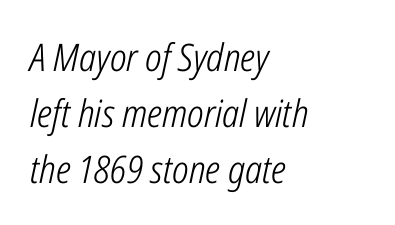
{"italic": "yes", "lean": "right", "slant_degrees": 12, "bold": "no", "weight": "light", "width": "condensed", "stroke_contrast": "low", "x_height": "medium", "monospaced": "no", "underline": "no", "align": "left", "line_spacing": "normal", "line_spacing_ratio": 1.47, "letter_spacing": "normal", "letter_spacing_em": 0.0, "glyph_px": 38}
